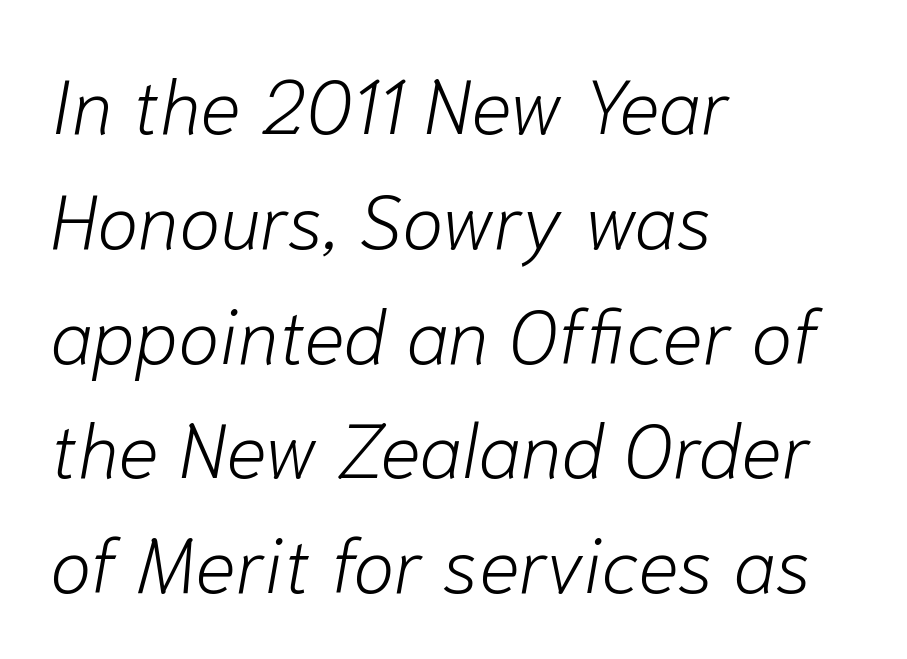
The image shows 76 px light type, italic (leaning right); set left-aligned, normal line spacing (1.51x), normal letter spacing, not underlined; low stroke contrast and a medium x-height.
